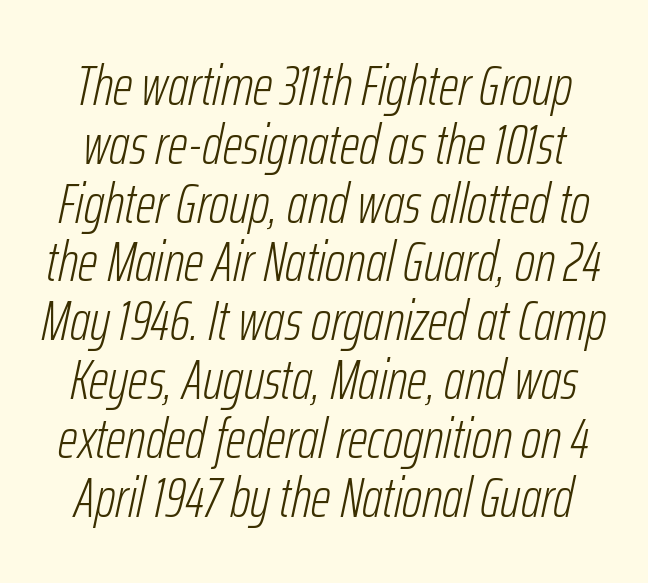
Q: Is the text bold? A: No.
Q: Is the text italic (slanted)? A: Yes, it leans right by about 12 degrees.
Q: Is the text underlined? A: No.
Q: Is the spacing between letters normal or unusually wide? A: Normal.
Q: Is the spacing between lines tight, normal or loose? A: Tight.
Q: Width (condensed, normal, or wide)? A: Condensed.
Q: Stroke contrast? A: Low.
Q: x-height? A: Medium.
Q: Monospaced? A: No.
